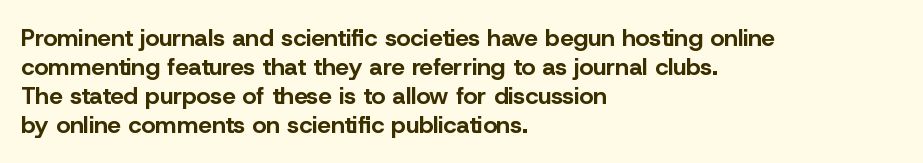
Q: Is the text bold? A: Yes.
Q: Is the text italic (slanted)? A: No, it is upright.
Q: Is the text underlined? A: No.
Q: How is the paragraph aligned? A: Left-aligned.
Q: Is the spacing between letters normal or unusually wide? A: Normal.
